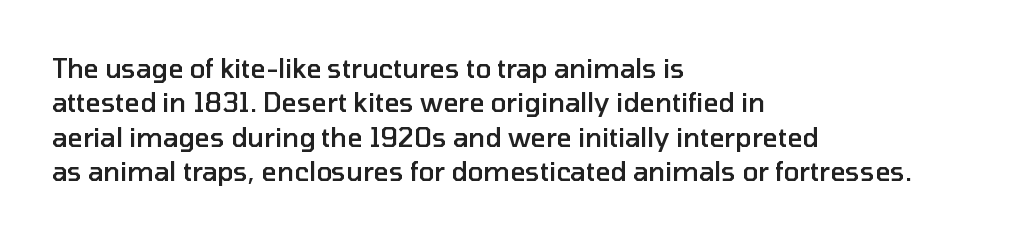
Where is the straight margin? On the left. Short note: letters normally spaced. Lines of text with bare space underneath. On the weight axis this lands at semibold, roughly 600. The passage shown stacks its lines at a standard gap.
